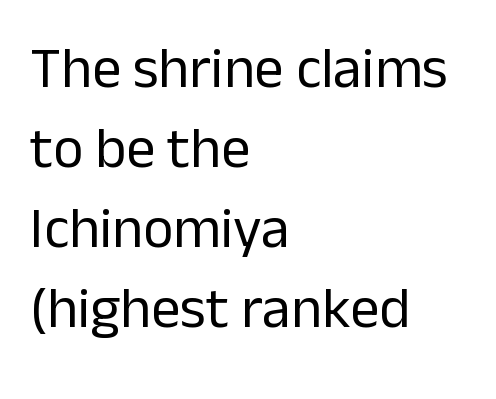
The letters advance in unequal steps, a hallmark of proportional type. The strip under each line holds only bare page. The designer left line spacing at the default. Spacing between characters is what you'd get straight out of the box. Every stem runs plumb, perpendicular to the baseline. The paragraph shown leans on its left margin.
